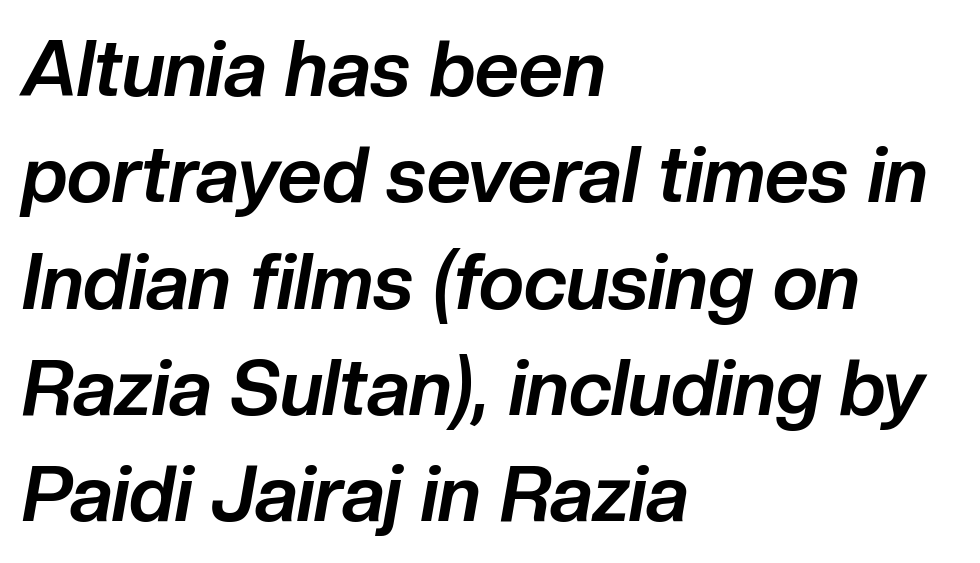
Q: Is the text bold? A: Yes.
Q: Is the text italic (slanted)? A: Yes, it leans right by about 10 degrees.
Q: Is the text underlined? A: No.
Q: How is the paragraph aligned? A: Left-aligned.
Q: Is the spacing between letters normal or unusually wide? A: Normal.
Q: Is the spacing between lines tight, normal or loose? A: Normal.
Q: Width (condensed, normal, or wide)? A: Normal.
Q: Stroke contrast? A: Low.
Q: x-height? A: Medium.
Q: Monospaced? A: No.
